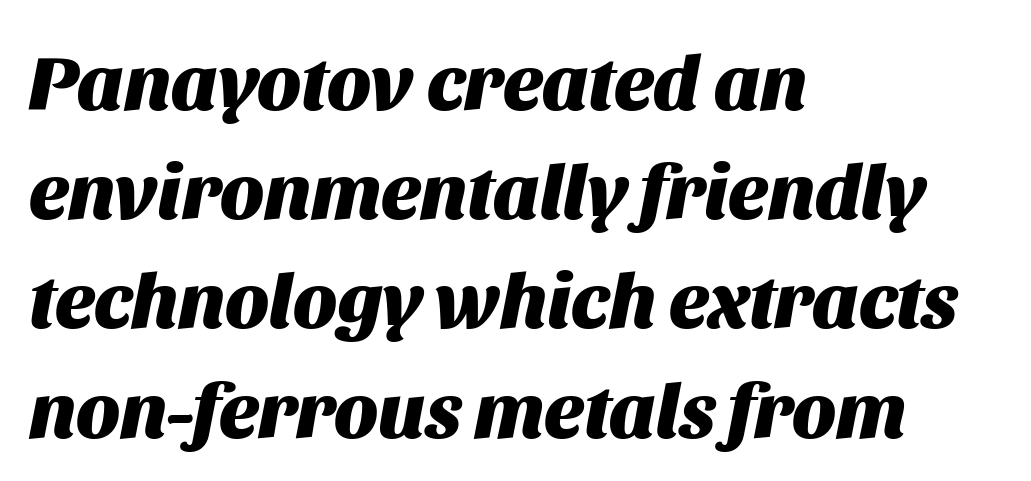
Horizontal bands of white between lines are of average thickness. Plenty of ink on the page — the face is bold. This sample uses plain, unmodified letter spacing. Descenders hang freely into open space. Emphasis-style slanted type is in use.
